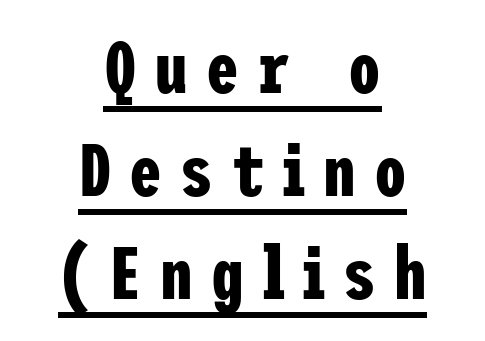
The image shows 73 px bold, condensed sans-serif type, upright; set centered, normal line spacing (1.41x), unusually wide letter spacing (+0.25 em), underlined; low stroke contrast and a medium x-height.
